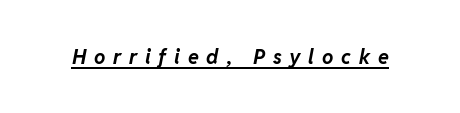
Q: Is the text bold? A: Yes.
Q: Is the text italic (slanted)? A: Yes, it leans right by about 11 degrees.
Q: Is the text underlined? A: Yes.
Q: Is the spacing between letters normal or unusually wide? A: Unusually wide.
